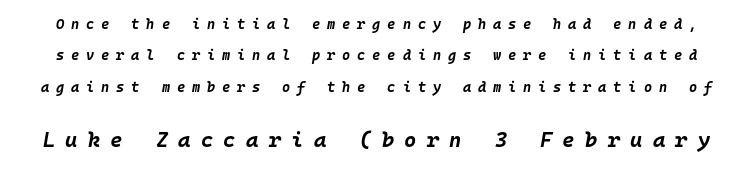
{"italic": "yes", "lean": "right", "slant_degrees": 10, "bold": "yes", "underline": "no", "line_spacing": "loose", "line_spacing_ratio": 2.25, "letter_spacing": "wide", "letter_spacing_em": 0.49, "larger_block": "second", "size_ratio": 1.5, "glyph_px": 21}
